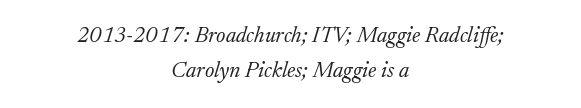
{"italic": "yes", "lean": "right", "slant_degrees": 17, "bold": "no", "underline": "no", "align": "center", "line_spacing": "normal", "line_spacing_ratio": 1.57, "letter_spacing": "normal", "letter_spacing_em": 0.0, "glyph_px": 22}
